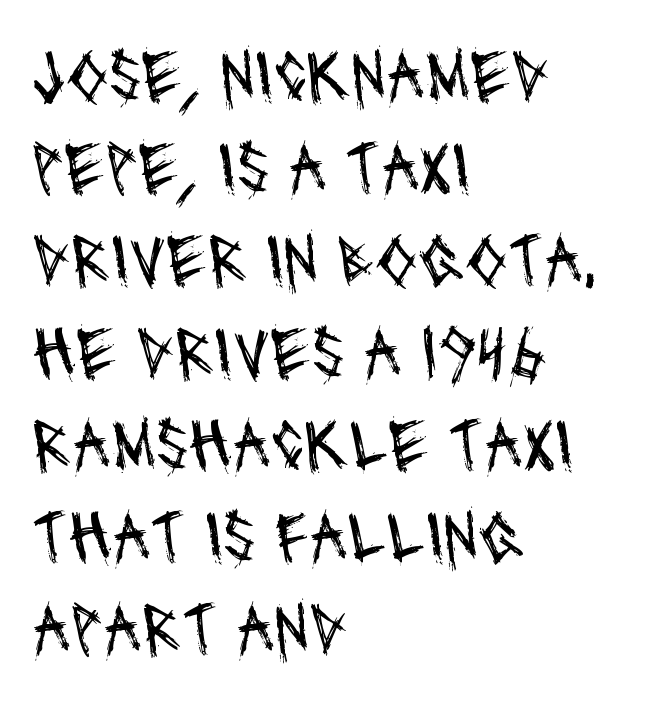
Is this a sans? Yes — the strokes have no serifs. All the whitespace from short lines collects on the right. Proportional: the letters do not fall into vertical columns. Glance below the letters and you will spot only blank space.
